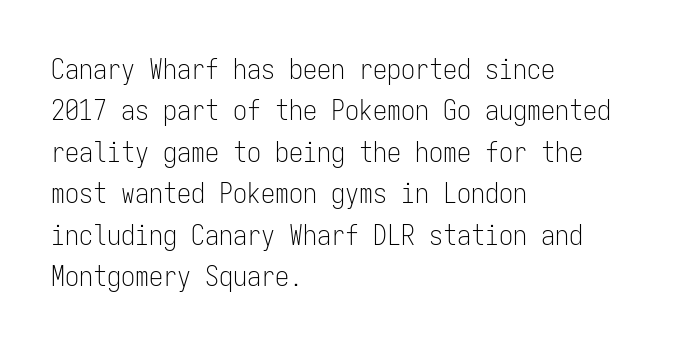
{"serif": "no", "italic": "no", "bold": "no", "weight": "light", "width": "condensed", "stroke_contrast": "low", "x_height": "medium", "monospaced": "yes", "underline": "no", "align": "left", "line_spacing": "normal", "line_spacing_ratio": 1.48, "letter_spacing": "normal", "letter_spacing_em": 0.0, "glyph_px": 28}
